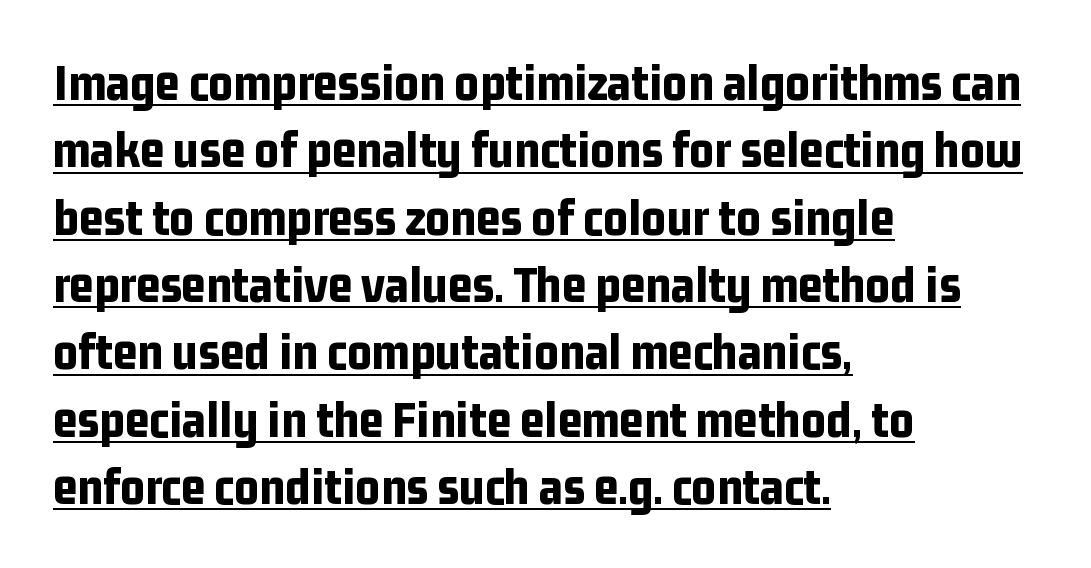
Every word sits above its own underline. Nope, no serifs anywhere on these letters. Proportional: the letters do not fall into vertical columns. Standard letterfit; no display-style spreading of the glyphs.
